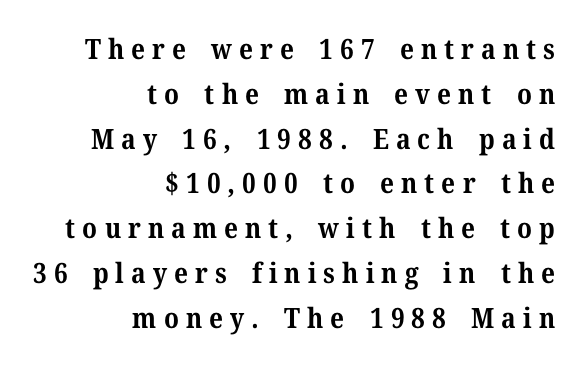
Italic: no, the glyphs are upright roman. Has an underline been added? It has not. The designer went with a serif here, giving each stem small feet. How would I describe the line gaps? Plain and ordinary. This sample uses expanded letter spacing, leaving extra air between glyphs.
